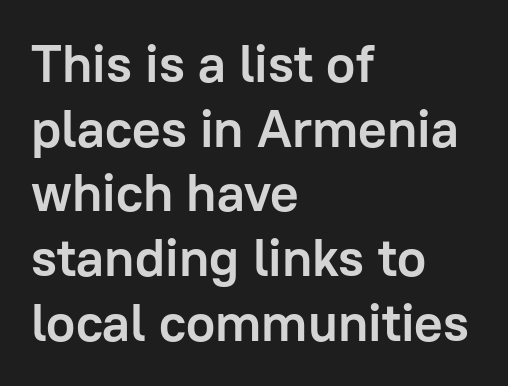
Words float on clear page, feet unadorned. Tall strokes in this sample are plumb rather than angled. Serif or sans? Sans — the stroke terminals are bare. Its strokes are broad and dark, the hallmark of bold type.
